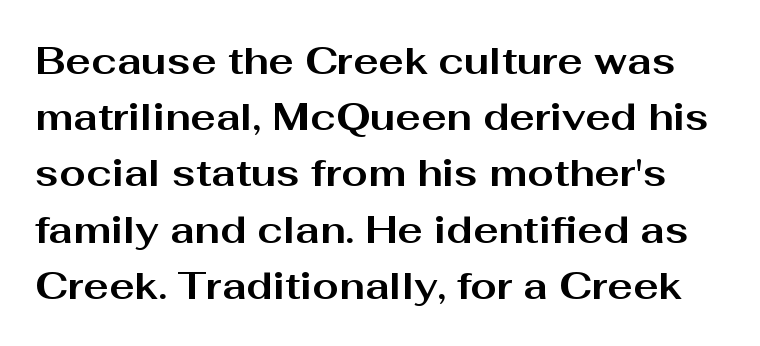
{"serif": "no", "italic": "no", "bold": "yes", "weight": "bold", "width": "wide", "stroke_contrast": "medium", "x_height": "medium", "monospaced": "no", "underline": "no", "line_spacing": "normal", "line_spacing_ratio": 1.48, "letter_spacing": "normal", "letter_spacing_em": 0.0, "glyph_px": 38}
